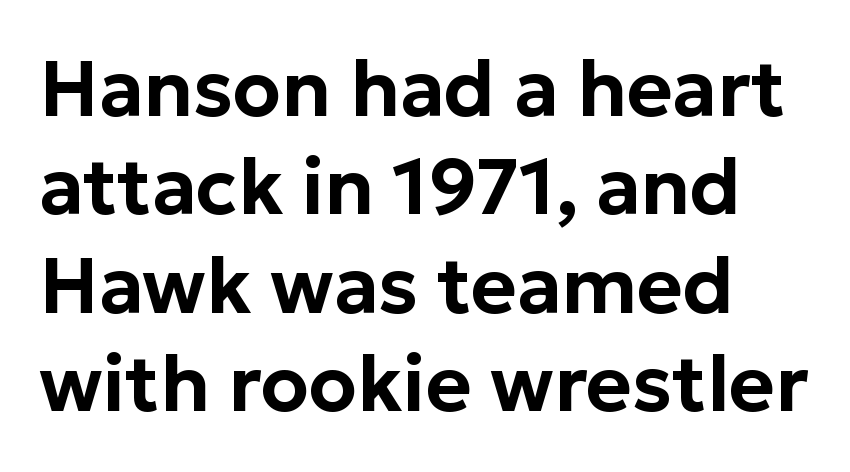
Q: Is the text italic (slanted)? A: No, it is upright.
Q: Is the typeface a serif or a sans-serif typeface? A: Sans-serif.
Q: Is the text underlined? A: No.
Q: Is the spacing between letters normal or unusually wide? A: Normal.
Q: Is the spacing between lines tight, normal or loose? A: Normal.
Q: Width (condensed, normal, or wide)? A: Normal.
Q: Stroke contrast? A: Low.
Q: x-height? A: Medium.
Q: Monospaced? A: No.
